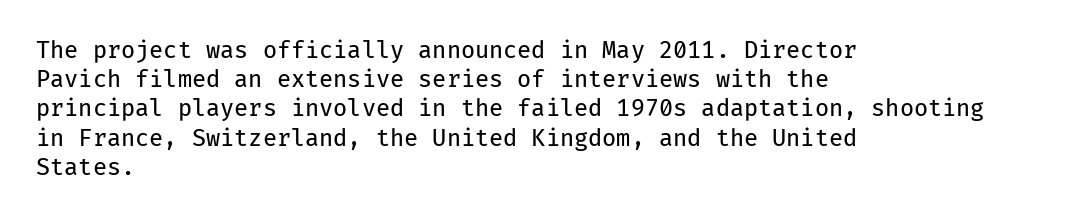
{"italic": "no", "bold": "no", "underline": "no", "align": "left", "line_spacing": "normal", "line_spacing_ratio": 1.27, "letter_spacing": "normal", "letter_spacing_em": 0.0, "glyph_px": 23}
